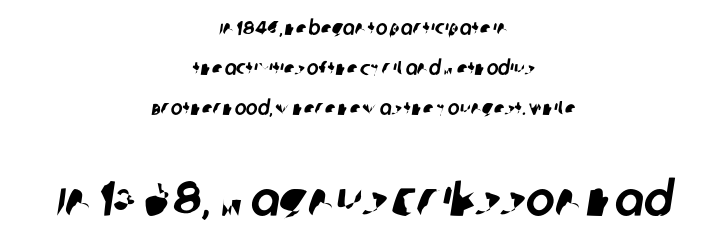
Serif or sans? Sans — the stroke terminals are bare. The letters sit at their default tracking, neither squeezed nor spread. Horizontally, the lines are justified to the midpoint only. Which chunk is bigger? The second one — the bottom block dwarfs the top. The face used here is proportionally spaced, like ordinary book or web type.
